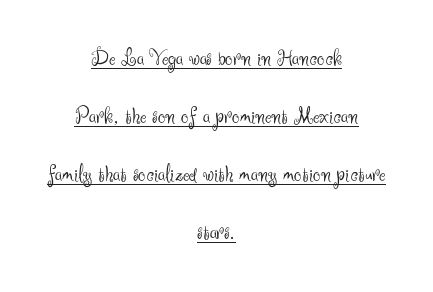
The image shows 24 px text type, upright; set centered, loose line spacing (2.41x), normal letter spacing, underlined.
